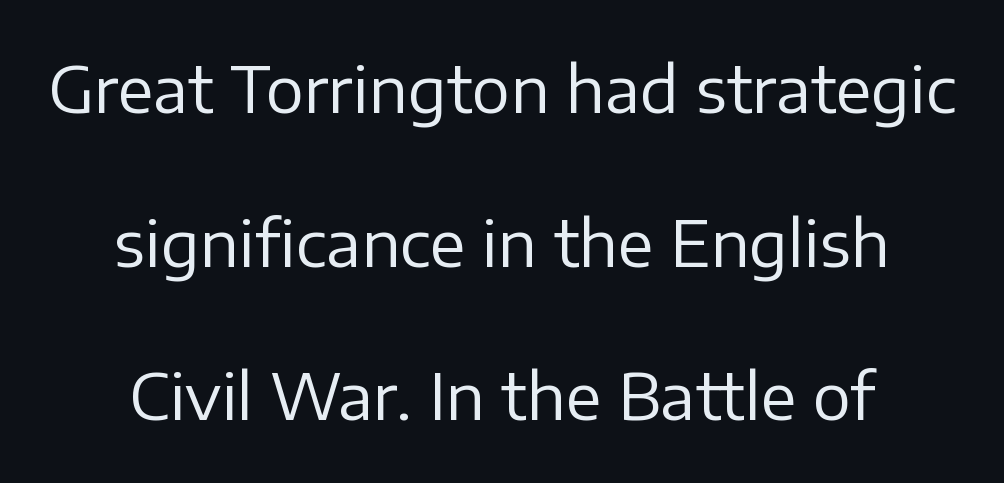
{"serif": "no", "italic": "no", "bold": "no", "weight": "regular", "width": "normal", "stroke_contrast": "low", "x_height": "medium", "monospaced": "no", "underline": "no", "line_spacing": "loose", "line_spacing_ratio": 2.4, "letter_spacing": "normal", "letter_spacing_em": 0.0, "glyph_px": 64}
